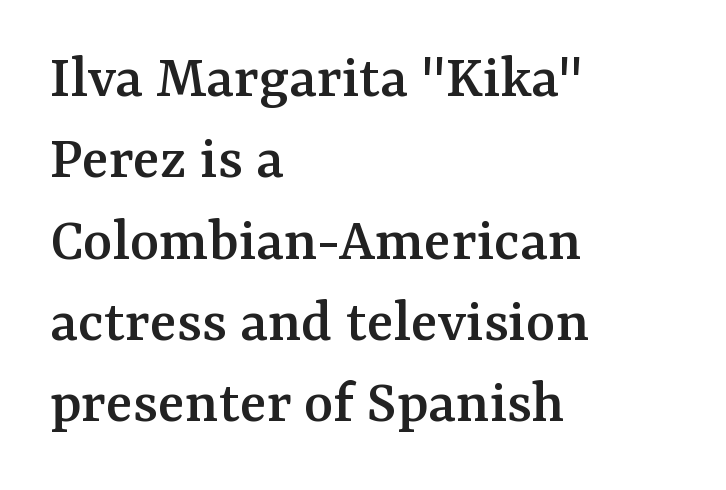
Serif or sans? Serif — the stroke terminals have little feet. This sample keeps an unexceptional amount of space between lines. In CSS terms this would be text-align: left. You could not count columns in this text — the font is proportionally spaced. The horizontal fit of the characters is conventional and even. It's the straight-up-and-down kind of type.
